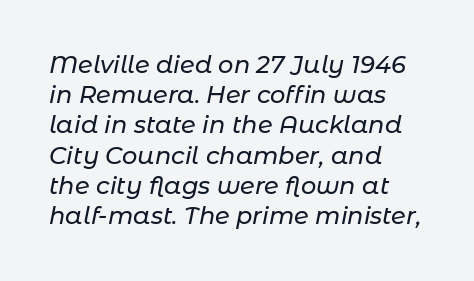
Q: Is the text italic (slanted)? A: Yes, it leans right by about 11 degrees.
Q: Is the text underlined? A: No.
Q: How is the paragraph aligned? A: Left-aligned.
Q: Is the spacing between letters normal or unusually wide? A: Normal.
Q: Is the spacing between lines tight, normal or loose? A: Normal.
